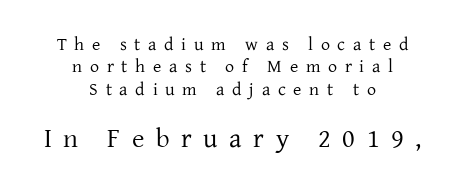
{"italic": "no", "bold": "no", "underline": "no", "align": "center", "line_spacing_ratio": 1.24, "letter_spacing": "wide", "letter_spacing_em": 0.43, "larger_block": "second", "size_ratio": 1.5, "glyph_px": 27}
